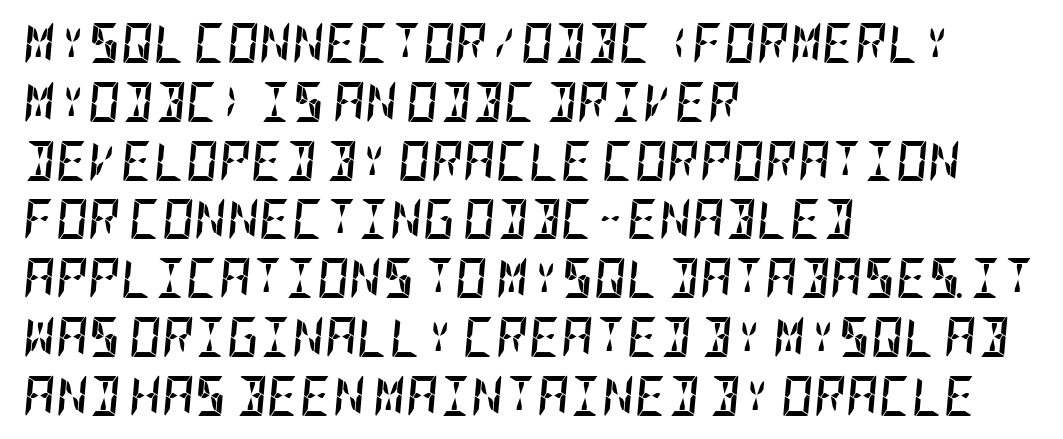
The image shows 40 px semibold, condensed type, italic (leaning right); set left-aligned, normal line spacing (1.47x), normal letter spacing, not underlined; low stroke contrast and a large x-height.
